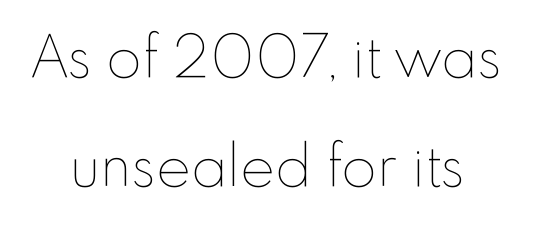
The type is set solid horizontally, with unmodified tracking. Each letter keeps its own natural width here, so spacing adapts to shape. Compared with a typical body face, this is equally light or lighter still. Has an underline been added? It has not. The letters stand upright; this is a roman face.
